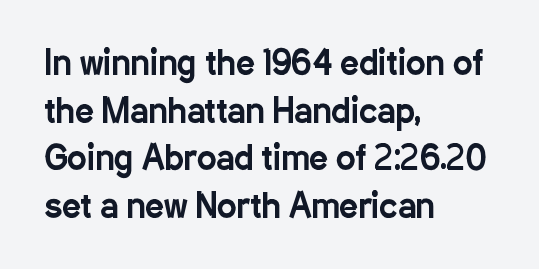
The image shows 33 px condensed sans-serif type, upright; set left-aligned, normal line spacing (1.44x), normal letter spacing, not underlined; low stroke contrast and a medium x-height.
